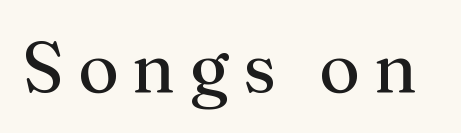
The image shows 71 px regular-weight serif type, upright; set unusually wide letter spacing (+0.2 em), not underlined; medium stroke contrast and a medium x-height.
